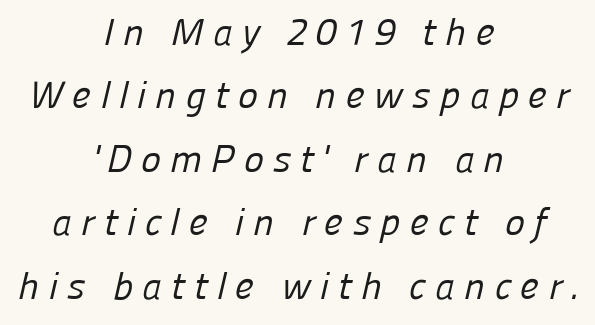
Has an underline been added? It has not. The setting favours the middle, as headings and verse often do. This sample uses a sans-serif face. Line spacing here is normal. On a weight scale, this lands at 450 or below.
